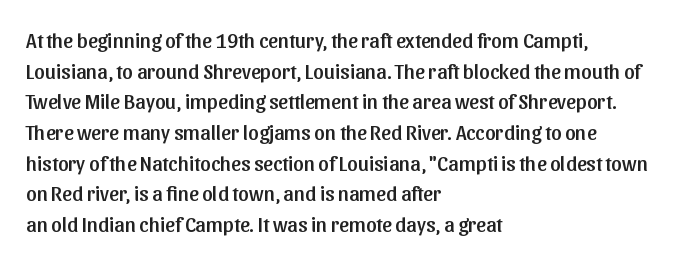
{"italic": "no", "underline": "no", "align": "left", "line_spacing": "normal", "line_spacing_ratio": 1.46, "letter_spacing": "normal", "letter_spacing_em": 0.0, "glyph_px": 21}
